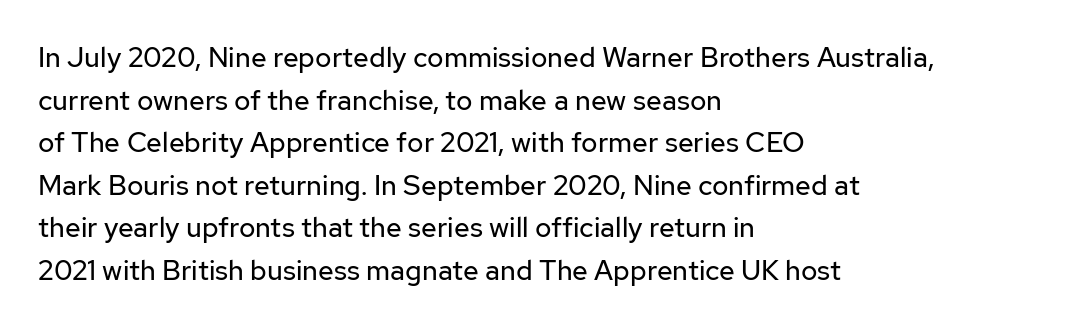
The image shows 28 px regular-weight sans-serif type, upright; set left-aligned, normal line spacing (1.52x), normal letter spacing, not underlined; low stroke contrast and a medium x-height.
